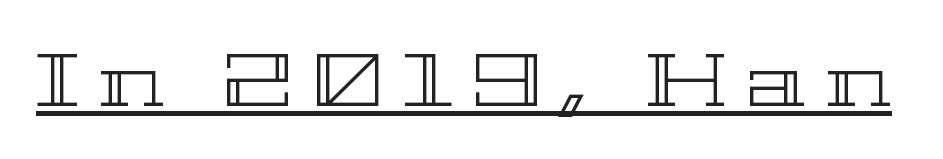
In designer terms, the underline attribute is active on this setting. Honestly, the letter spacing is so wide it's the main thing you notice. The lettering stays uniformly vertical, giving the passage a roman look. Here the designer chose a conventional face with non-uniform glyph widths.
